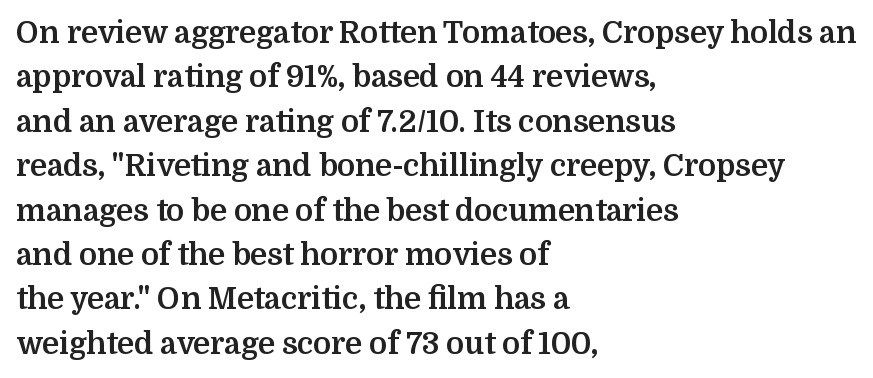
Q: Is the text bold? A: Yes.
Q: Is the text italic (slanted)? A: No, it is upright.
Q: Is the typeface a serif or a sans-serif typeface? A: Serif.
Q: Is the text underlined? A: No.
Q: How is the paragraph aligned? A: Left-aligned.
Q: Is the spacing between letters normal or unusually wide? A: Normal.
Q: Is the spacing between lines tight, normal or loose? A: Normal.
Q: Width (condensed, normal, or wide)? A: Normal.
Q: Stroke contrast? A: Medium.
Q: x-height? A: Medium.
Q: Monospaced? A: No.
